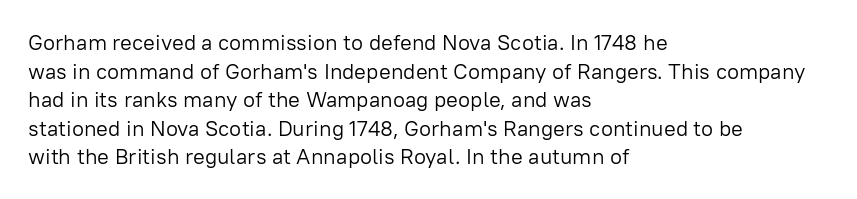
{"italic": "no", "bold": "no", "underline": "no", "align": "left", "line_spacing": "normal", "line_spacing_ratio": 1.3, "letter_spacing": "normal", "letter_spacing_em": 0.0, "glyph_px": 22}
